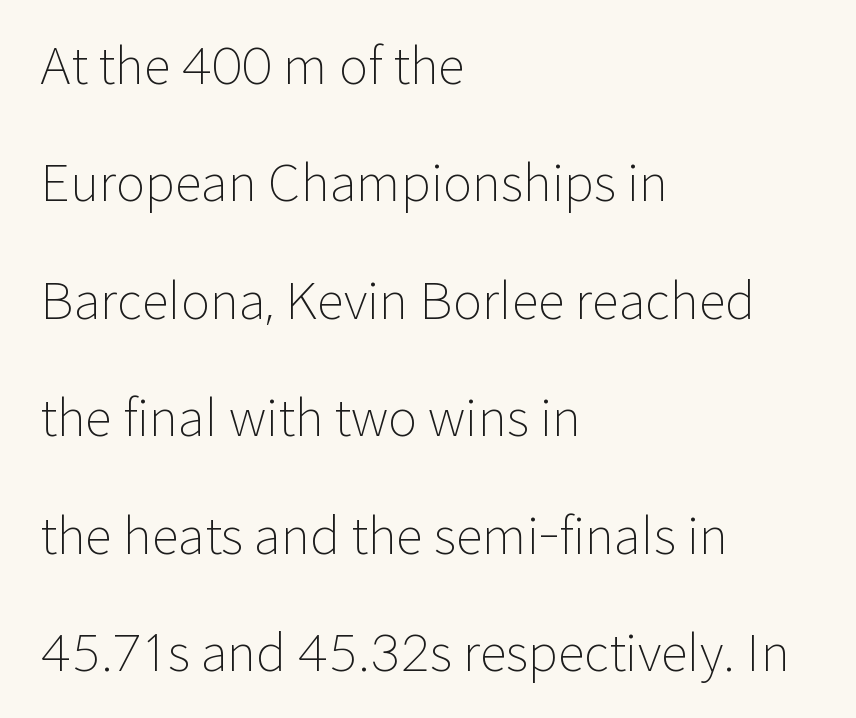
Horizontal bands of white between lines are thick stripes. Looks like regular typesetting: each glyph gets only the width it needs. Horizontally, the lines are justified to the leading edge only. Any mark beneath the type? The region is blank.
